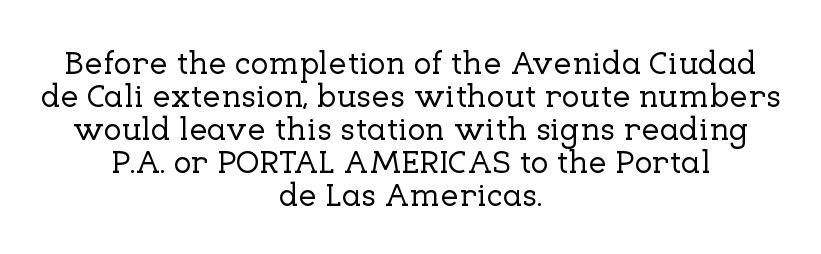
The image shows 33 px serif type, upright; set centered, tight line spacing (1.0x), normal letter spacing, not underlined; low stroke contrast and a medium x-height.
